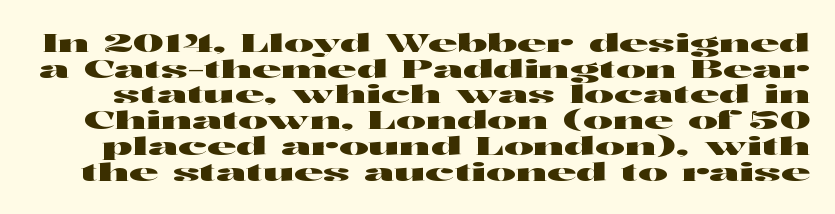
{"italic": "no", "underline": "no", "line_spacing": "tight", "line_spacing_ratio": 1.03, "letter_spacing": "normal", "letter_spacing_em": 0.0, "glyph_px": 25}
